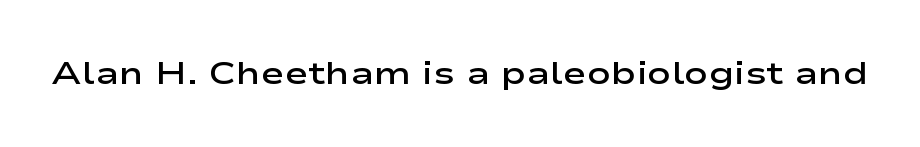
The typography opts for an upright posture over an oblique one. Plain, unruled lines of type. There is no visible air inserted between adjacent glyphs. Is this a fixed-width face? No — the glyphs have proportional, varying widths.
